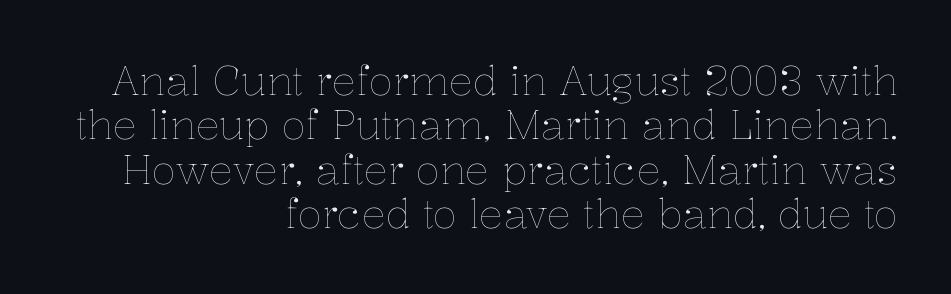
The lines in this sample share a right terminus and differ only in where they begin. The line-height multiplier appears low, near solid setting. Does extra space separate the letters? No, they use regular spacing. The cut favours lightness, reaching ordinary text weight at its darkest. The axis of the letterforms is exactly vertical. You could not count columns in this text — the font is proportionally spaced.
